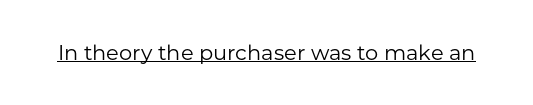
The image shows 21 px text type, upright; set normal letter spacing, underlined.
